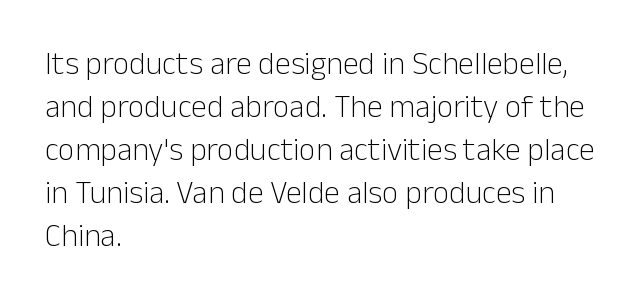
The image shows 32 px light sans-serif type, upright; set left-aligned, normal line spacing (1.34x), normal letter spacing, not underlined; low stroke contrast and a medium x-height.
